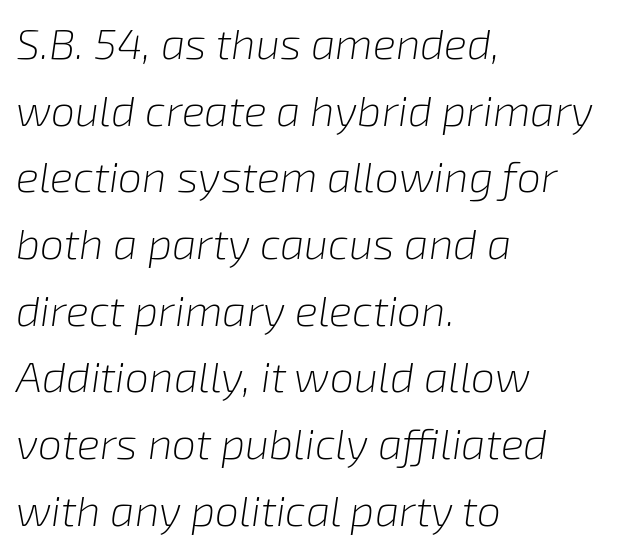
Bare-footed words on every line. Is the type heavy? It reads as light-to-regular instead. The space between consecutive lines is moderate. Note the varied advance widths — an 'i' is clearly narrower than an 'm'.
